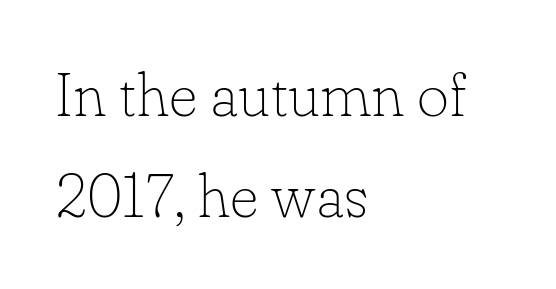
Typeset ragged right — the left edge is the straight one. A typesetter would call this leading conventional body-copy spacing. Here the designer chose a conventional face with non-uniform glyph widths. You could call the tracking neutral — neither tight nor loose. A typesetter would mark this as roman, not italic. Each letter's strokes conclude with small projecting serifs.
